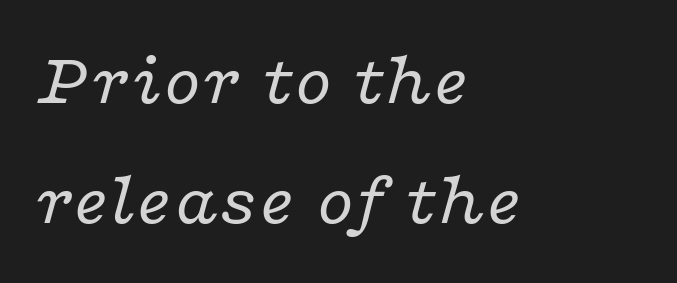
{"serif": "yes", "italic": "yes", "lean": "right", "slant_degrees": 16, "bold": "no", "weight": "regular", "width": "wide", "stroke_contrast": "low", "x_height": "medium", "monospaced": "no", "underline": "no", "align": "left", "line_spacing": "normal", "line_spacing_ratio": 1.6, "letter_spacing": "normal", "letter_spacing_em": 0.0, "glyph_px": 75}
